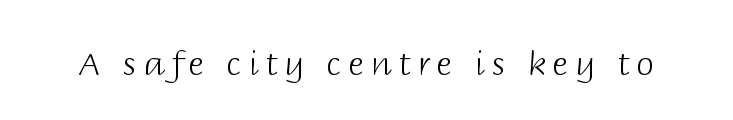
Q: Is the text bold? A: No.
Q: Is the text italic (slanted)? A: No, it is upright.
Q: Is the typeface a serif or a sans-serif typeface? A: Sans-serif.
Q: Is the text underlined? A: No.
Q: Is the spacing between letters normal or unusually wide? A: Unusually wide.
Q: Width (condensed, normal, or wide)? A: Normal.
Q: Stroke contrast? A: Low.
Q: x-height? A: Large.
Q: Monospaced? A: No.
